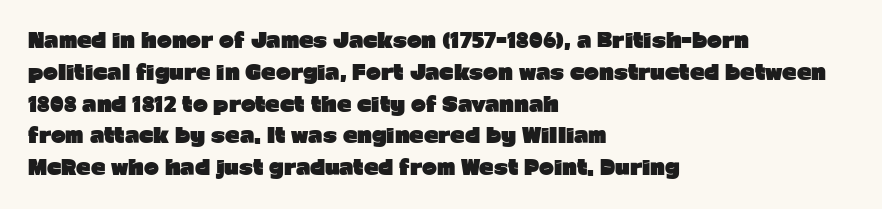
Upright lettering throughout. The foot of each line stays bare and open. Line spacing here is normal. The letters sit at their default tracking, neither squeezed nor spread. The setting favours the left margin, as ordinary paragraphs usually do. These words are printed bold, with thick strokes throughout.
